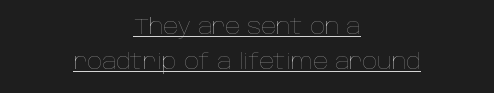
The image shows 21 px text type, upright; set centered, normal line spacing (1.67x), normal letter spacing, underlined.
